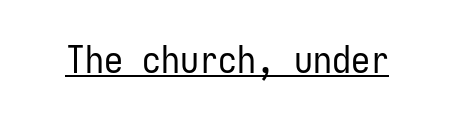
Q: Is the text bold? A: No.
Q: Is the text italic (slanted)? A: No, it is upright.
Q: Is the typeface a serif or a sans-serif typeface? A: Sans-serif.
Q: Is the text underlined? A: Yes.
Q: Is the spacing between letters normal or unusually wide? A: Normal.
Q: Width (condensed, normal, or wide)? A: Condensed.
Q: Stroke contrast? A: Low.
Q: x-height? A: Medium.
Q: Monospaced? A: Yes.
